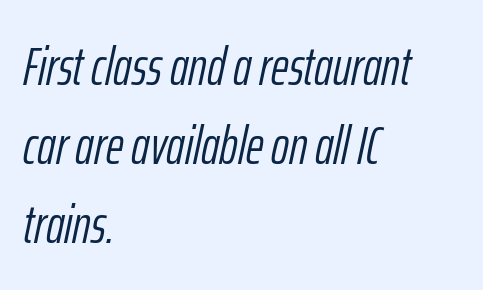
Heaviness? Minimal to ordinary, like unemphasized prose. Normally led — the rows are evenly, conventionally spaced. Casual observation: everything's shoved over to the left. Honestly, the letter spacing is just normal — you wouldn't notice it. Looks like regular typesetting: each glyph gets only the width it needs.
